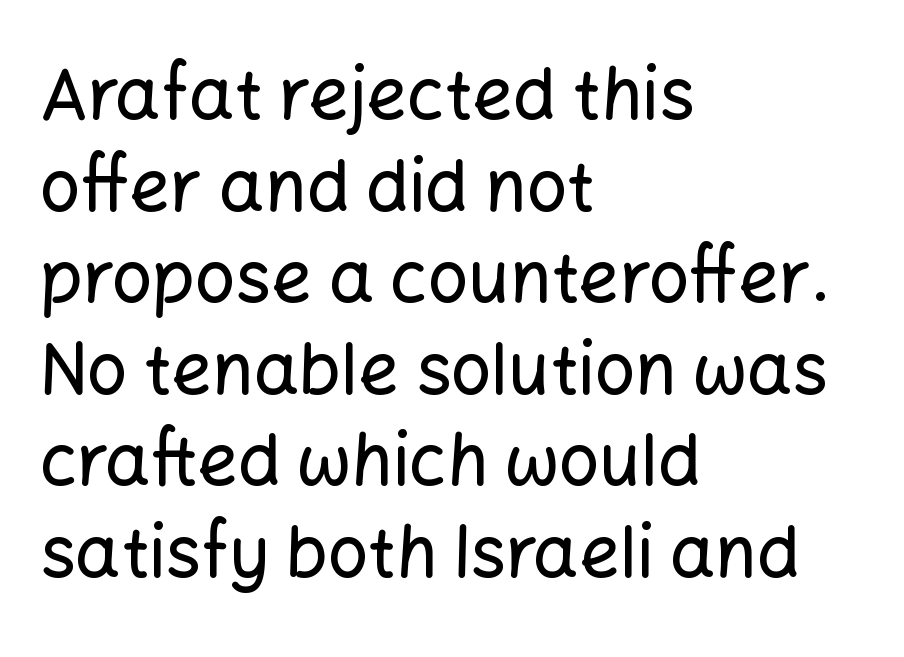
The image shows 71 px sans-serif type, upright; set left-aligned, normal line spacing (1.29x), normal letter spacing, not underlined; low stroke contrast and a medium x-height.
